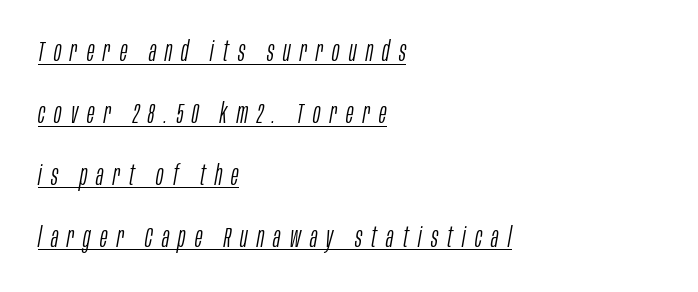
The setting favours the left margin, as ordinary paragraphs usually do. A typesetter would call this heavily tracked-out type. These characters rest on top of a visible drawn line. This is not heavy type; no bold has been used. This is oblique type, the kind used for emphasis or titles.
